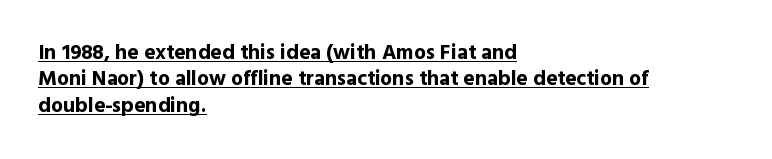
{"italic": "no", "bold": "yes", "underline": "yes", "align": "left", "line_spacing": "normal", "line_spacing_ratio": 1.26, "letter_spacing": "normal", "letter_spacing_em": 0.0, "glyph_px": 21}
